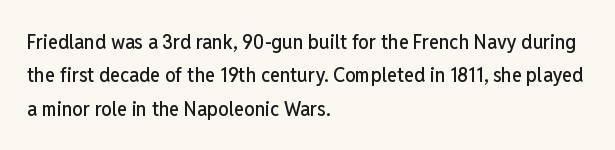
Nobody drew a line under any word here. A student would call this left alignment; a typographer would say flush left, rag right. Rendered with straight, roman letterforms. In terms of leading, this rendering sits right in the middle. Characters follow at the spacing the type designer built in.
